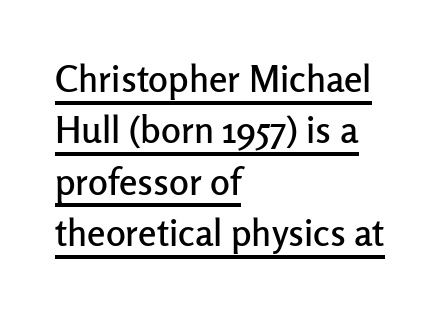
Q: Is the text italic (slanted)? A: No, it is upright.
Q: Is the typeface a serif or a sans-serif typeface? A: Sans-serif.
Q: Is the text underlined? A: Yes.
Q: How is the paragraph aligned? A: Left-aligned.
Q: Is the spacing between letters normal or unusually wide? A: Normal.
Q: Is the spacing between lines tight, normal or loose? A: Normal.
Q: Width (condensed, normal, or wide)? A: Normal.
Q: Stroke contrast? A: Low.
Q: x-height? A: Medium.
Q: Monospaced? A: No.
